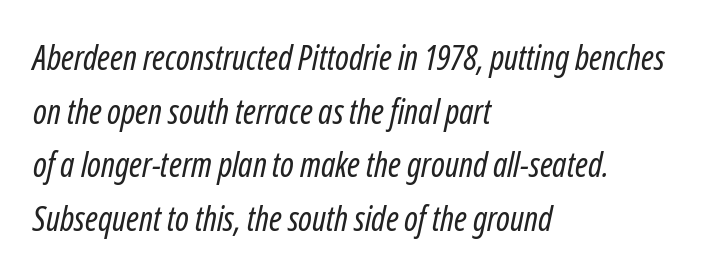
Q: Is the text bold? A: No.
Q: Is the text italic (slanted)? A: Yes, it leans right by about 12 degrees.
Q: Is the text underlined? A: No.
Q: How is the paragraph aligned? A: Left-aligned.
Q: Is the spacing between letters normal or unusually wide? A: Normal.
Q: Is the spacing between lines tight, normal or loose? A: Normal.
Q: Width (condensed, normal, or wide)? A: Condensed.
Q: Stroke contrast? A: Low.
Q: x-height? A: Medium.
Q: Monospaced? A: No.
